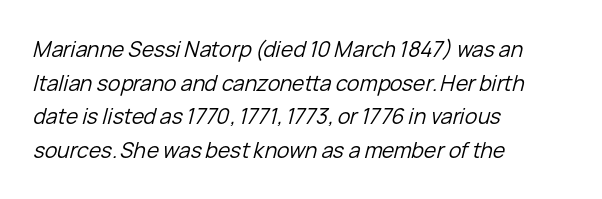
{"italic": "yes", "lean": "right", "slant_degrees": 15, "bold": "no", "underline": "no", "align": "left", "line_spacing": "normal", "line_spacing_ratio": 1.6, "letter_spacing": "normal", "letter_spacing_em": 0.0, "glyph_px": 21}
